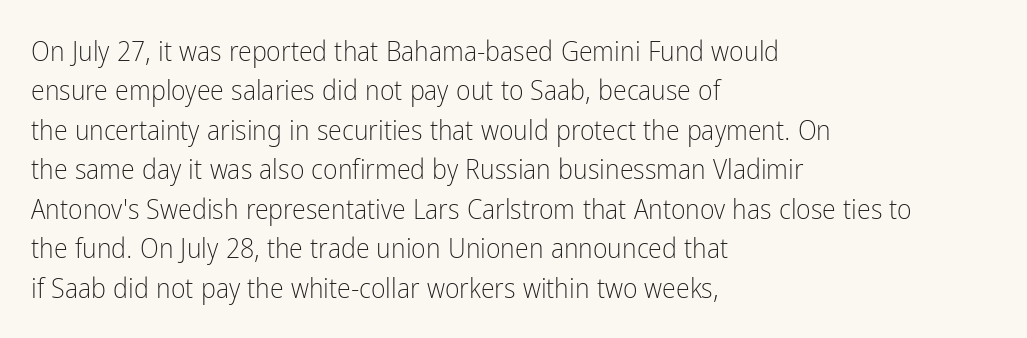
The image shows 28 px light, condensed sans-serif type, upright; set left-aligned, normal line spacing (1.41x), normal letter spacing, not underlined; low stroke contrast and a medium x-height.
